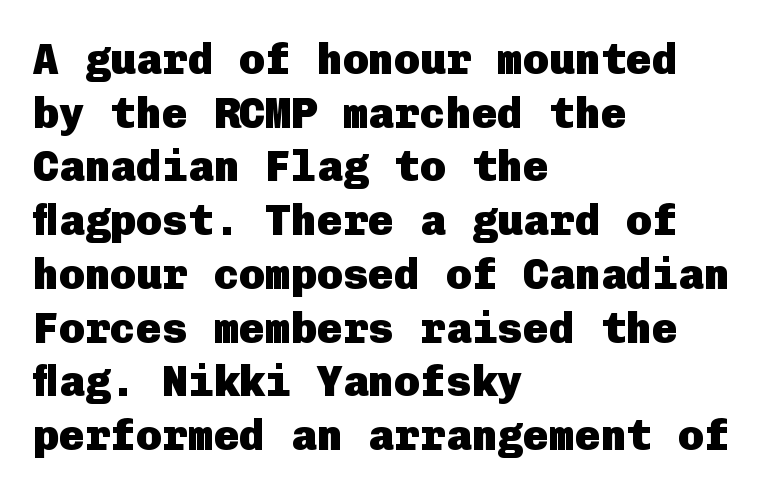
The image shows 43 px heavy sans-serif type, upright; set left-aligned, normal line spacing (1.25x), normal letter spacing, not underlined; low stroke contrast and a medium x-height.
